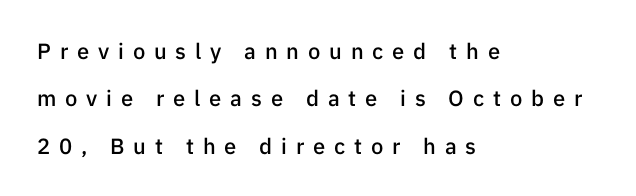
Q: Is the text bold? A: Semi-bold.
Q: Is the text italic (slanted)? A: No, it is upright.
Q: Is the text underlined? A: No.
Q: How is the paragraph aligned? A: Left-aligned.
Q: Is the spacing between letters normal or unusually wide? A: Unusually wide.
Q: Is the spacing between lines tight, normal or loose? A: Loose.
